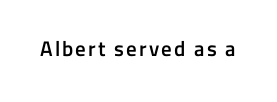
The image shows 21 px text type, upright; set not underlined.
